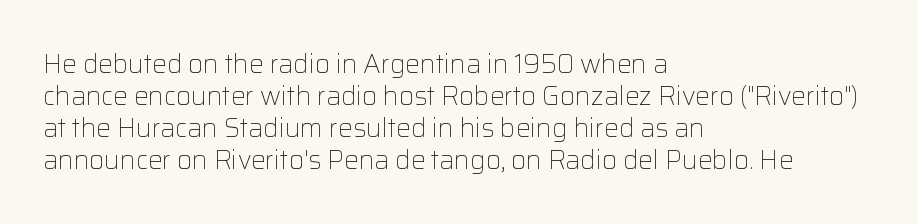
The passage shown is not underscored anywhere. Words appear dense and cohesive because spacing is normal. Alignment: flush left. Unlike italic type, these characters show no tilt at all.
